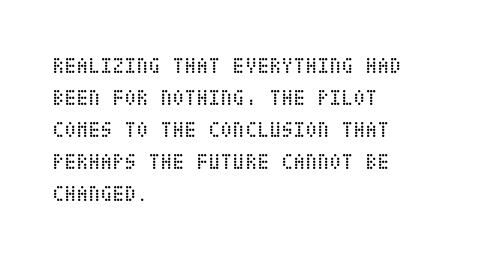
Weight: in the light-to-regular range. These lines keep a tight, regular rhythm from letter to letter. Any mark beneath the type? The region is blank. Left-aligned paragraph, ragged on the right. If you drew a line through each stem, it would be perfectly vertical. Honestly, the row spacing looks completely unremarkable.
